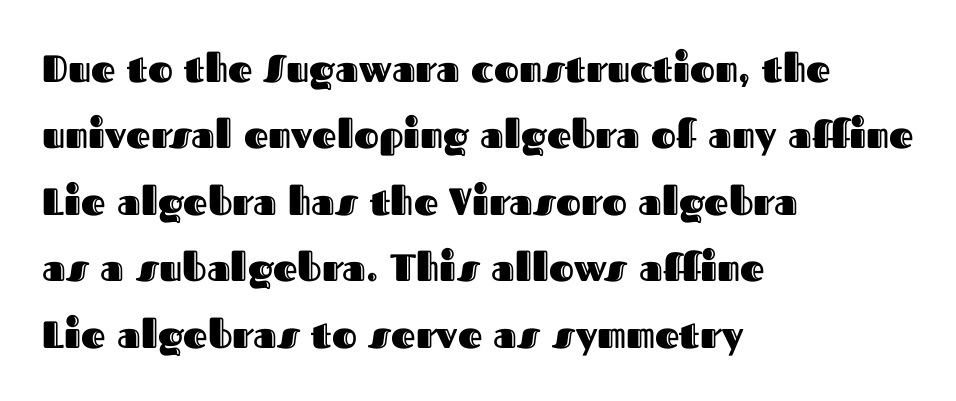
{"italic": "no", "width": "normal", "x_height": "medium", "monospaced": "no", "underline": "no", "align": "left", "line_spacing_ratio": 1.75, "letter_spacing": "normal", "letter_spacing_em": 0.0, "glyph_px": 38}
